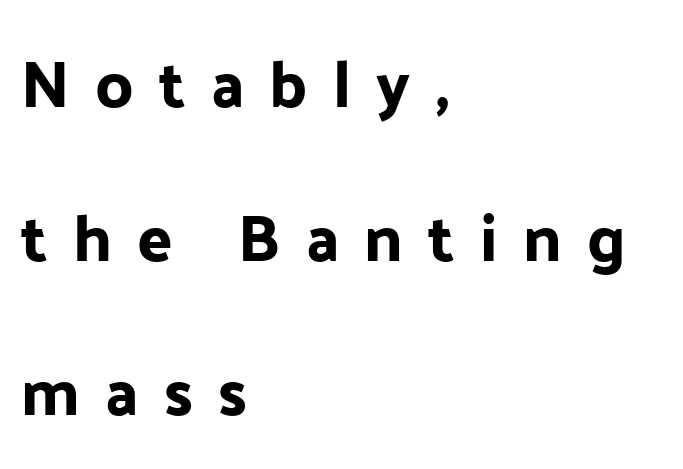
Q: Is the text italic (slanted)? A: No, it is upright.
Q: Is the typeface a serif or a sans-serif typeface? A: Sans-serif.
Q: Is the text underlined? A: No.
Q: How is the paragraph aligned? A: Left-aligned.
Q: Is the spacing between letters normal or unusually wide? A: Unusually wide.
Q: Is the spacing between lines tight, normal or loose? A: Loose.
Q: Width (condensed, normal, or wide)? A: Normal.
Q: Stroke contrast? A: Low.
Q: x-height? A: Medium.
Q: Monospaced? A: No.
